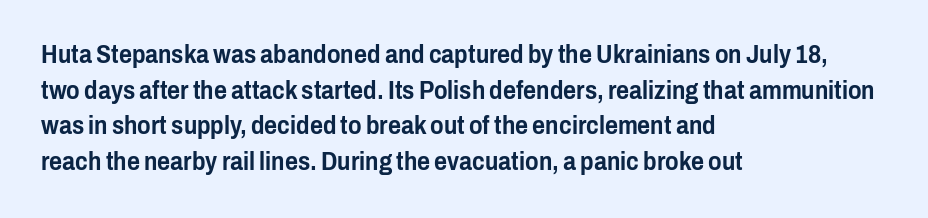
The image shows 25 px text type, upright; set left-aligned, normal line spacing (1.43x), normal letter spacing, not underlined.
